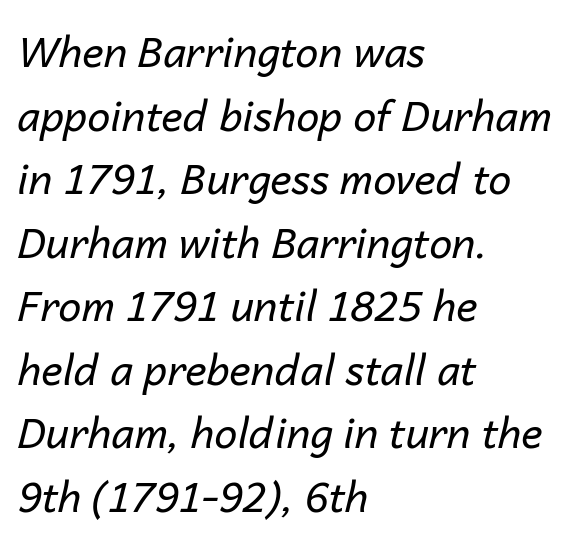
{"italic": "yes", "lean": "right", "slant_degrees": 14, "bold": "no", "weight": "regular", "width": "normal", "stroke_contrast": "low", "x_height": "medium", "monospaced": "no", "underline": "no", "align": "left", "line_spacing": "normal", "line_spacing_ratio": 1.55, "letter_spacing": "normal", "letter_spacing_em": 0.0, "glyph_px": 41}
